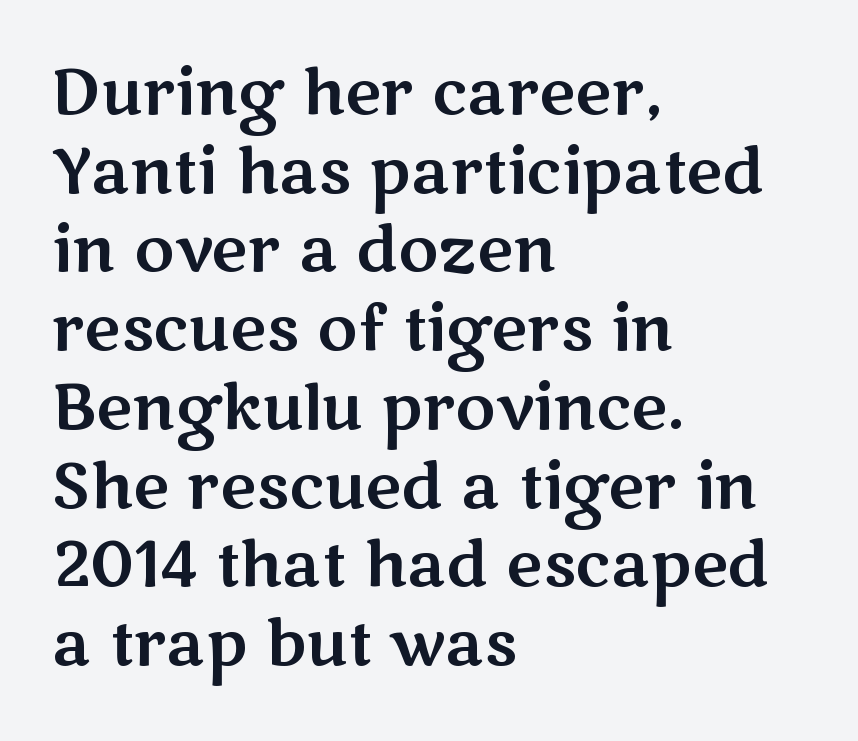
Q: Is the text italic (slanted)? A: No, it is upright.
Q: Is the typeface a serif or a sans-serif typeface? A: Sans-serif.
Q: Is the text underlined? A: No.
Q: How is the paragraph aligned? A: Left-aligned.
Q: Is the spacing between letters normal or unusually wide? A: Normal.
Q: Is the spacing between lines tight, normal or loose? A: Normal.
Q: Width (condensed, normal, or wide)? A: Wide.
Q: Stroke contrast? A: Medium.
Q: x-height? A: Medium.
Q: Monospaced? A: No.
